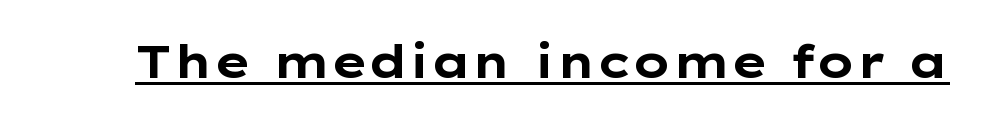
{"serif": "no", "italic": "no", "bold": "yes", "weight": "bold", "width": "wide", "stroke_contrast": "low", "x_height": "medium", "monospaced": "no", "underline": "yes", "letter_spacing": "normal", "letter_spacing_em": 0.0, "glyph_px": 46}
